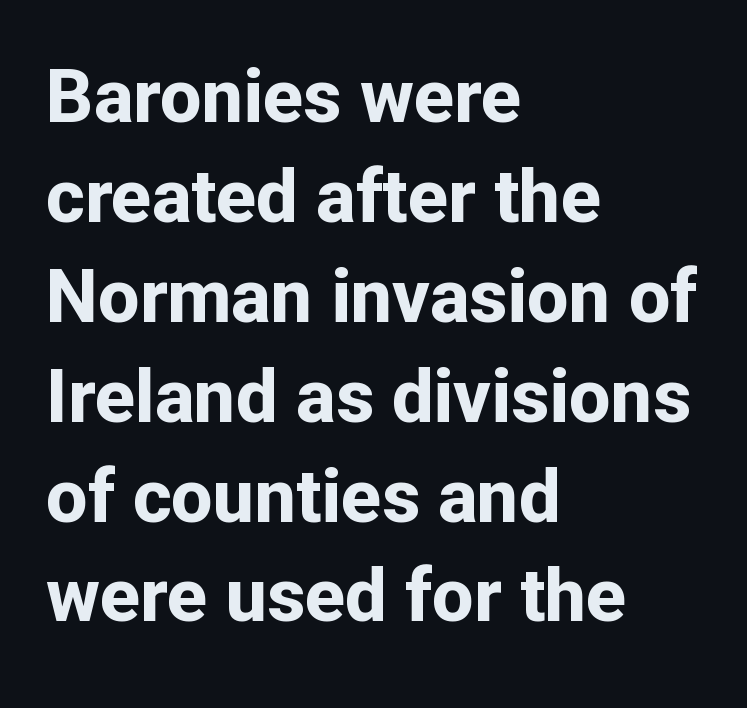
Character widths vary here, with narrow letters taking less room than wide ones. This rendering leaves character spacing at its baseline value. The string is rendered with underlining switched off. Every character sits straight up, as roman type does. The letters carry no serifs — their stems end cleanly without finishing strokes.
